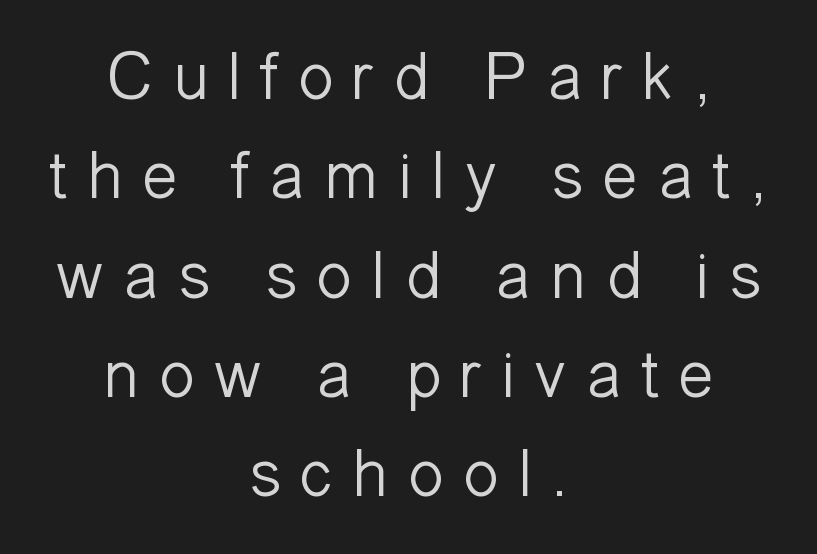
Q: Is the text bold? A: No.
Q: Is the text italic (slanted)? A: No, it is upright.
Q: Is the typeface a serif or a sans-serif typeface? A: Sans-serif.
Q: Is the text underlined? A: No.
Q: How is the paragraph aligned? A: Centered.
Q: Is the spacing between letters normal or unusually wide? A: Unusually wide.
Q: Is the spacing between lines tight, normal or loose? A: Normal.
Q: Width (condensed, normal, or wide)? A: Normal.
Q: Stroke contrast? A: Low.
Q: x-height? A: Medium.
Q: Monospaced? A: No.
